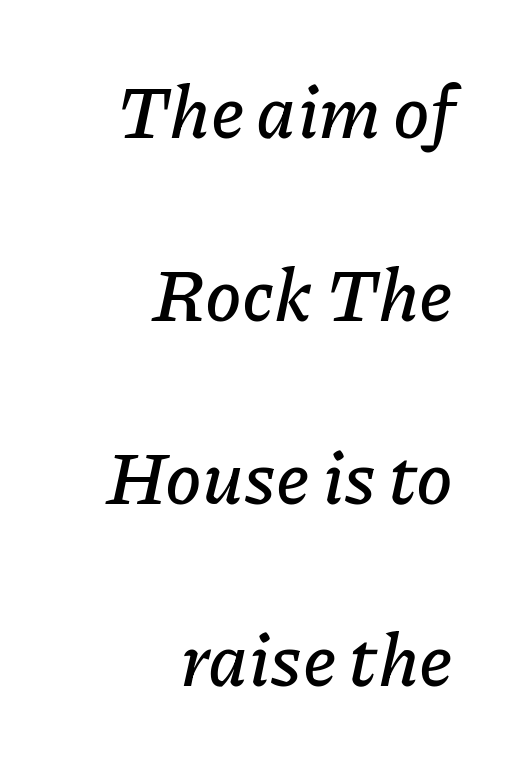
Think of a printed novel: that variable character pitch is what you see here. Teacher's note: observe the even right margin — that is flush-right alignment. Check under the words: just untouched page. Each new line begins a long way beneath the previous one. Words appear dense and cohesive because spacing is normal. In terms of posture, this sample is oblique.
